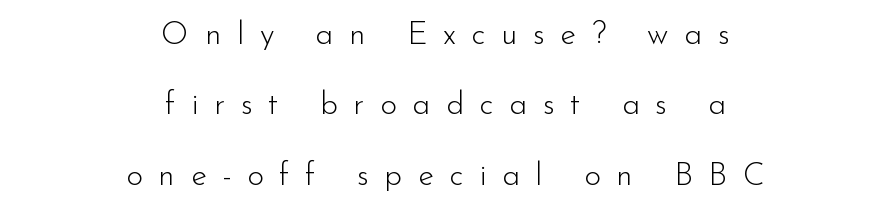
Note the varied advance widths — an 'i' is clearly narrower than an 'm'. Every stem runs plumb, perpendicular to the baseline. The typeface chosen for these lines omits serifs. Alignment: centered. Stroke thickness stays within the range of a standard reading face or lighter.
